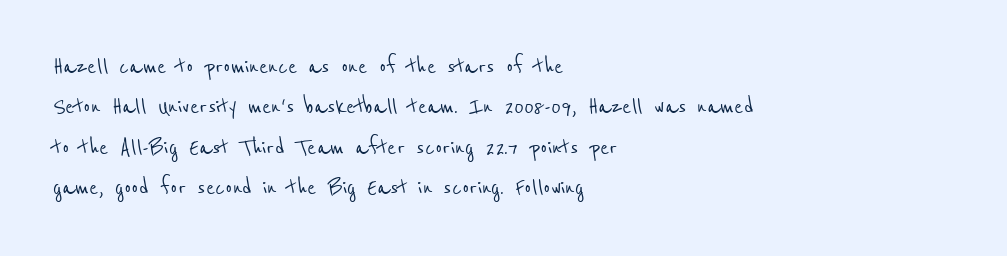
The image shows 27 px text type; set left-aligned, normal line spacing (1.5x), normal letter spacing, not underlined.
